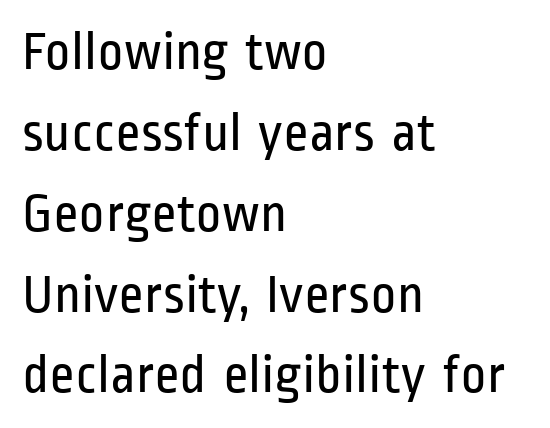
The image shows 55 px regular-weight, condensed sans-serif type, upright; set left-aligned, normal line spacing (1.47x), normal letter spacing, not underlined; low stroke contrast and a medium x-height.
